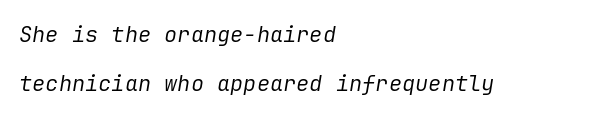
Q: Is the text bold? A: No.
Q: Is the text italic (slanted)? A: Yes, it leans right by about 9 degrees.
Q: Is the text underlined? A: No.
Q: How is the paragraph aligned? A: Left-aligned.
Q: Is the spacing between letters normal or unusually wide? A: Normal.
Q: Is the spacing between lines tight, normal or loose? A: Loose.
